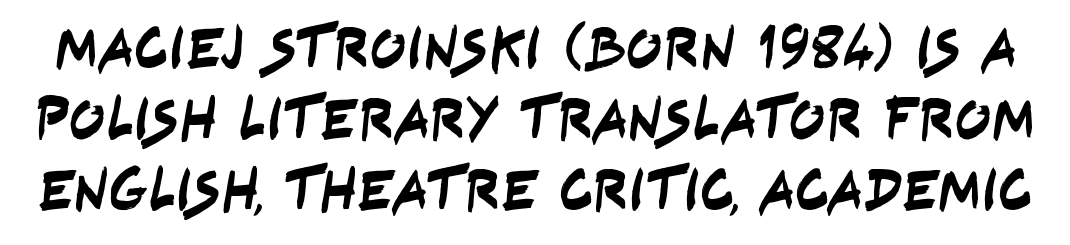
Proportional: the letters do not fall into vertical columns. Is this a sans? Yes — the strokes have no serifs. Nobody drew a line under any word here. Students, note that the glyphs here touch the page at normal intervals.
